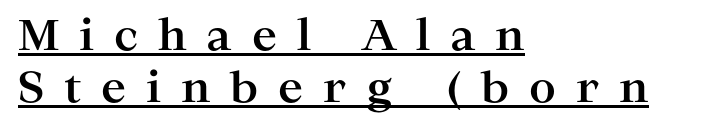
Q: Is the text bold? A: Yes.
Q: Is the text italic (slanted)? A: No, it is upright.
Q: Is the typeface a serif or a sans-serif typeface? A: Serif.
Q: Is the text underlined? A: Yes.
Q: How is the paragraph aligned? A: Left-aligned.
Q: Is the spacing between letters normal or unusually wide? A: Unusually wide.
Q: Width (condensed, normal, or wide)? A: Wide.
Q: Stroke contrast? A: High.
Q: x-height? A: Medium.
Q: Monospaced? A: No.
